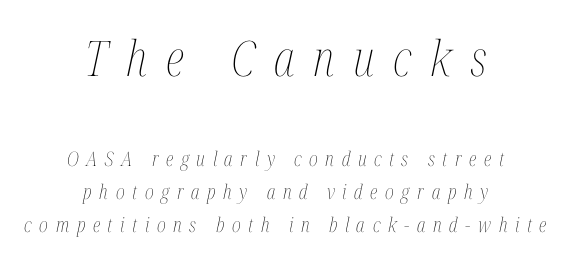
{"italic": "yes", "lean": "right", "slant_degrees": 12, "bold": "no", "weight": "thin", "width": "condensed", "stroke_contrast": "medium", "x_height": "medium", "monospaced": "no", "underline": "no", "align": "center", "line_spacing": "normal", "line_spacing_ratio": 1.66, "letter_spacing": "wide", "letter_spacing_em": 0.38, "larger_block": "first", "size_ratio": 2.45, "glyph_px": 49}
